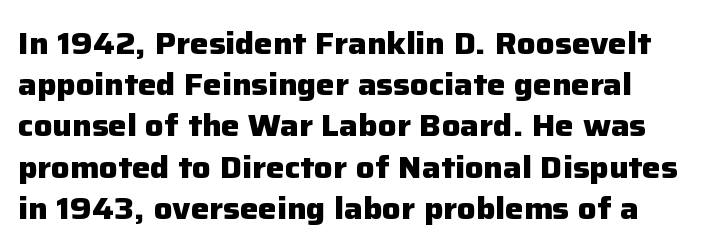
Heft: maximum for text — a bold. The letters stand upright; this is a roman face. Does extra space separate the letters? No, they use regular spacing. In terms of leading, this rendering sits right in the middle. Descenders hang freely into open space. Horizontal alignment here is leftward, the default for most running prose.
